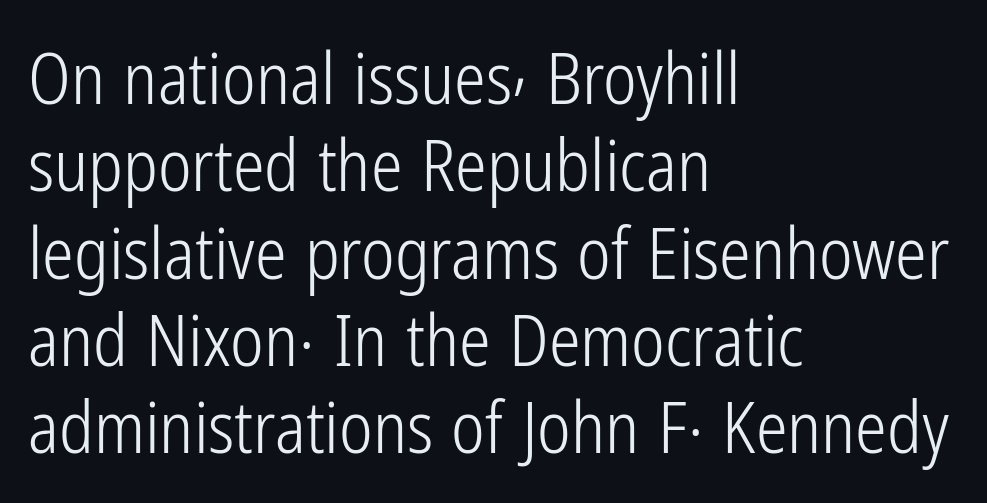
The image shows 71 px light, condensed sans-serif type, upright; set left-aligned, line spacing 1.23x, normal letter spacing, not underlined; low stroke contrast and a medium x-height.
